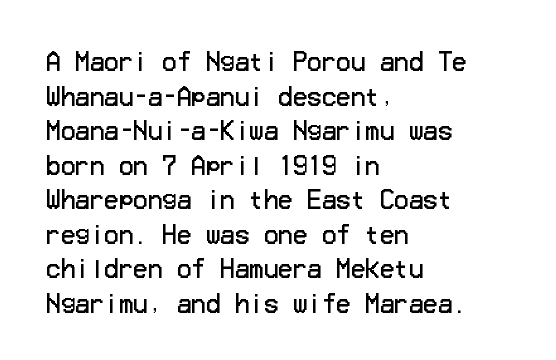
Regarding leading, the lines here are spaced in the standard way. The letters look calm and open, with moderate or lighter stems. Layout note: lines flush left. The rendering keeps characters at their native spacing. The lettering stays uniformly vertical, giving the passage a roman look. Underline: absent.
